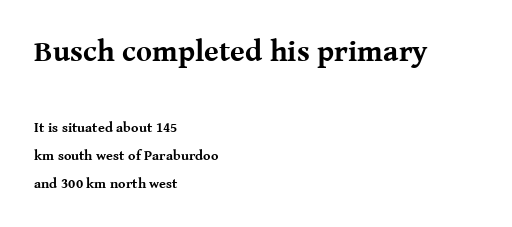
The image shows 30 px bold serif type, upright; set left-aligned, loose line spacing (2.02x), normal letter spacing, not underlined; the first (top) block is 2.14x larger; medium stroke contrast and a medium x-height.
